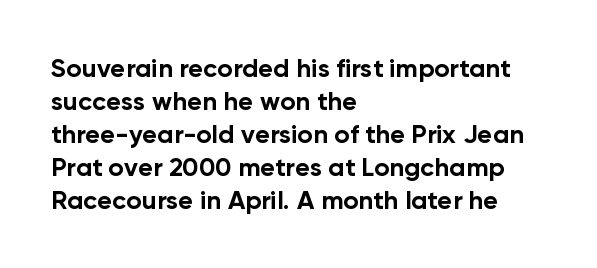
The image shows 26 px bold type, upright; set left-aligned, normal line spacing (1.27x), normal letter spacing, not underlined.
